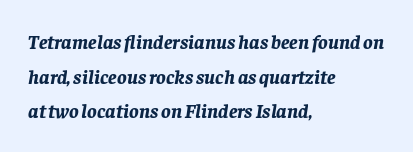
Q: Is the text bold? A: Yes.
Q: Is the text italic (slanted)? A: Yes, it leans right by about 8 degrees.
Q: Is the text underlined? A: No.
Q: How is the paragraph aligned? A: Left-aligned.
Q: Is the spacing between letters normal or unusually wide? A: Normal.
